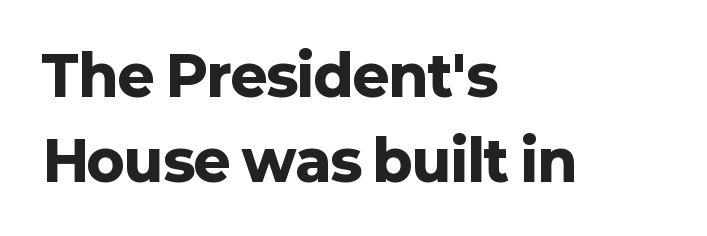
Decoration check: the copy has no underline. Short and long lines alike share a common starting point at left. Regarding leading, the lines here are spaced in the standard way. Think of a printed novel: that variable character pitch is what you see here. Do the letters lean? They stand straight. This sample uses plain, unmodified letter spacing.
